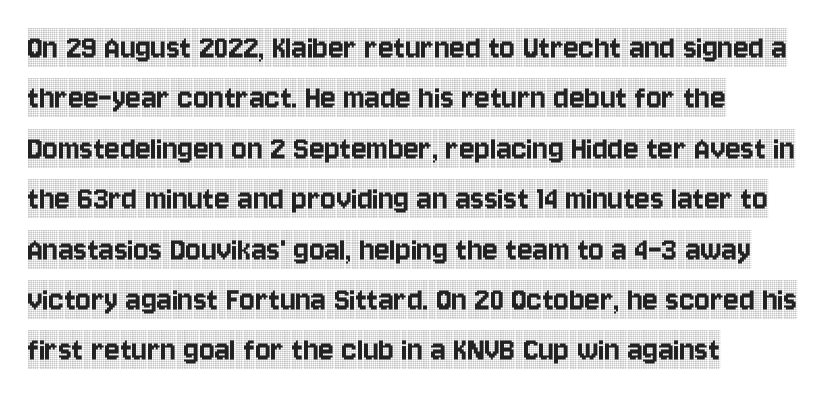
{"serif": "yes", "italic": "no", "width": "condensed", "x_height": "large", "monospaced": "no", "underline": "no", "align": "left", "line_spacing": "normal", "line_spacing_ratio": 1.4, "letter_spacing": "normal", "letter_spacing_em": 0.0, "glyph_px": 36}
